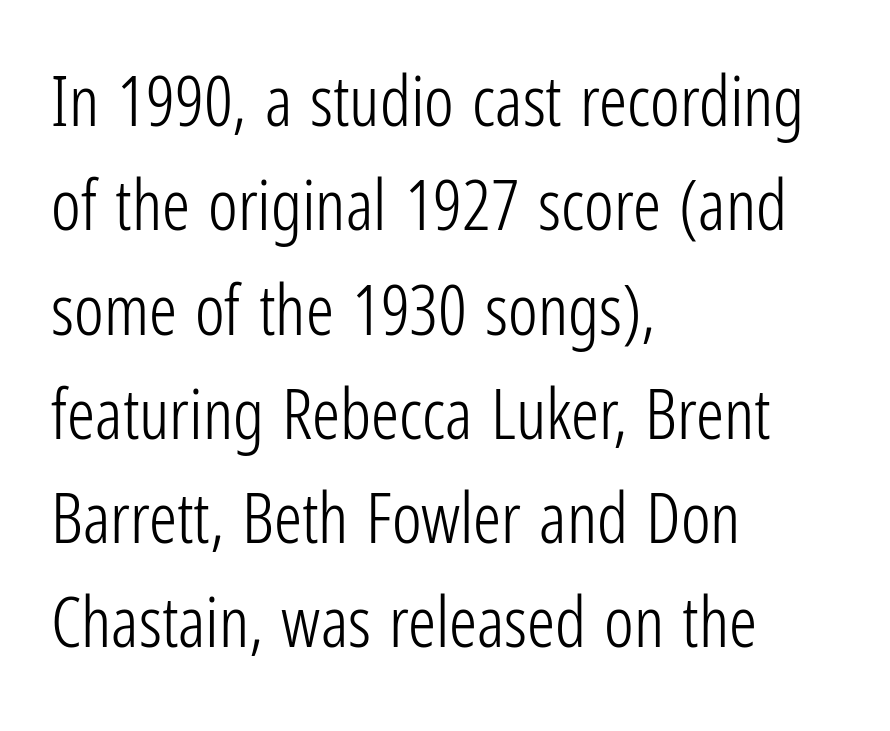
Q: Is the text bold? A: No.
Q: Is the text italic (slanted)? A: No, it is upright.
Q: Is the typeface a serif or a sans-serif typeface? A: Sans-serif.
Q: Is the text underlined? A: No.
Q: How is the paragraph aligned? A: Left-aligned.
Q: Is the spacing between letters normal or unusually wide? A: Normal.
Q: Is the spacing between lines tight, normal or loose? A: Normal.
Q: Width (condensed, normal, or wide)? A: Condensed.
Q: Stroke contrast? A: Low.
Q: x-height? A: Medium.
Q: Monospaced? A: No.
